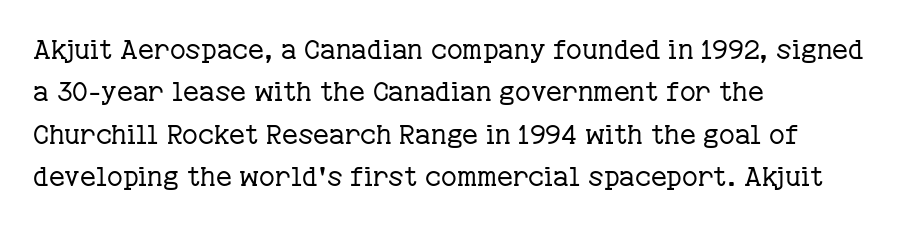
The image shows 27 px text type, upright; set left-aligned, normal line spacing (1.57x), normal letter spacing, not underlined.
